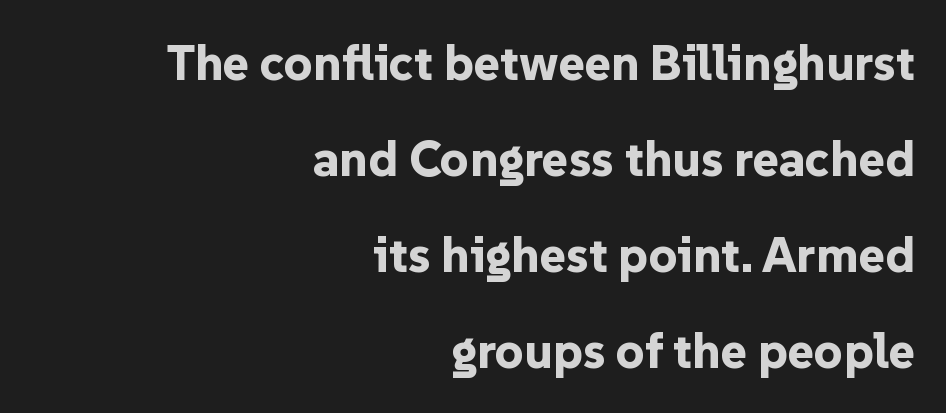
Italic? Not at all — the glyphs are vertical. Varying glyph widths throughout — classic text-font behaviour. Letter spacing: default. Weight check: bold — yes, fully. The paragraph shown leans on its right margin. The vertical gap from one line to the next is large.
